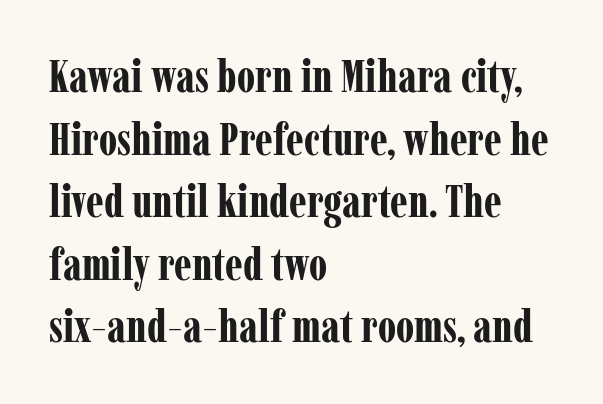
Emphasis by weight is at full strength: bold. Vertically, the passage feels balanced, rows spaced as you'd expect. There is no visible air inserted between adjacent glyphs. Small tapered or slab feet sit at the stroke ends, so this counts as serif. You could not count columns in this text — the font is proportionally spaced.
